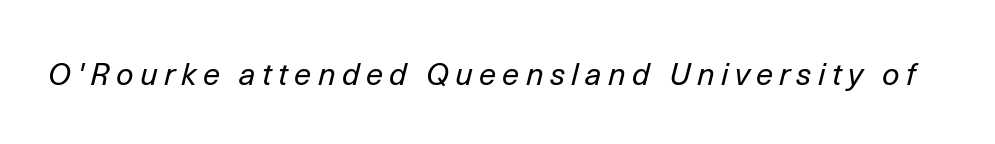
The image shows 31 px regular-weight type, italic (leaning right); set unusually wide letter spacing (+0.2 em), not underlined; low stroke contrast and a medium x-height.
